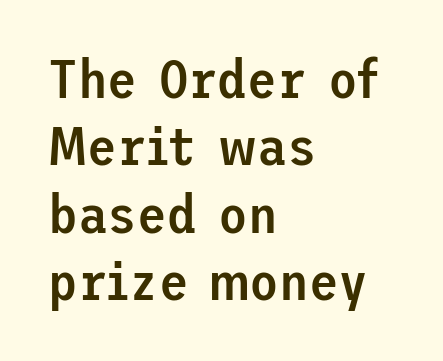
Summary of weight: moderately heavy, a semibold. Tall strokes in this sample are plumb rather than angled. Each line starts at the same left margin while the right side varies. Notice how descenders clear the ascenders below comfortably — that's standard leading. Examine the stroke ends and you'll find no serifs.
